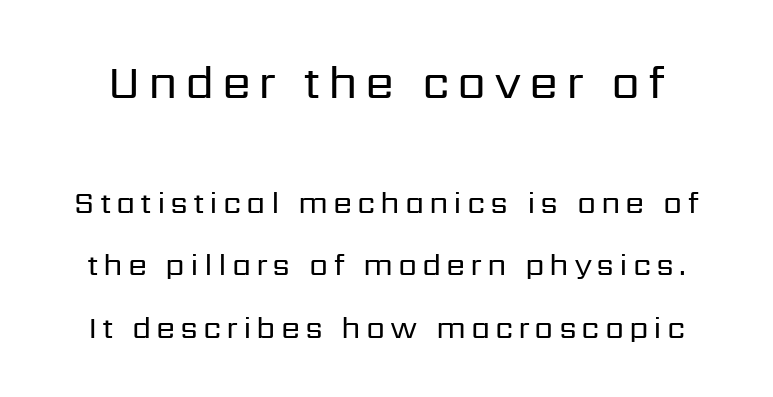
{"serif": "no", "italic": "no", "bold": "no", "weight": "regular", "width": "normal", "stroke_contrast": "low", "x_height": "medium", "monospaced": "no", "underline": "no", "line_spacing": "loose", "line_spacing_ratio": 2.01, "larger_block": "first", "size_ratio": 1.52, "glyph_px": 47}
